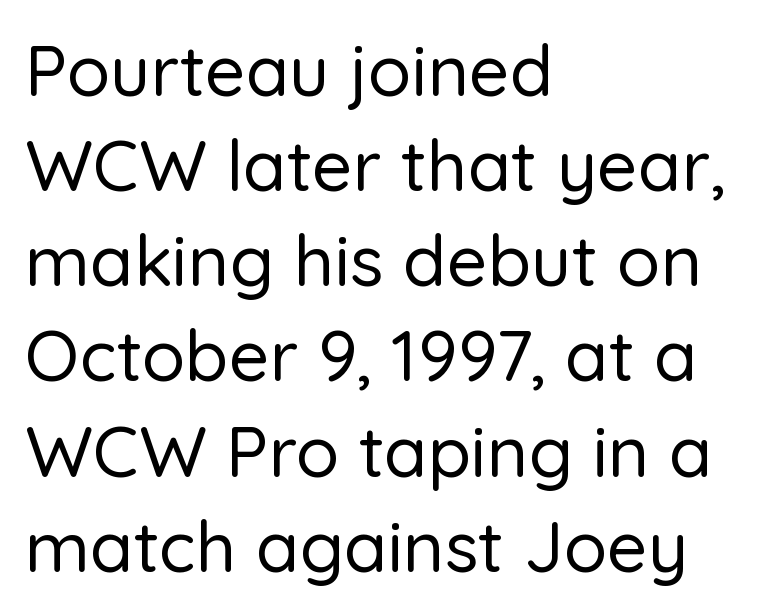
The type is set solid horizontally, with unmodified tracking. Honestly, there is no underline to notice here at all. Summary of vertical rhythm: regular, with standard interline spacing. Think of a printed novel: that variable character pitch is what you see here.
